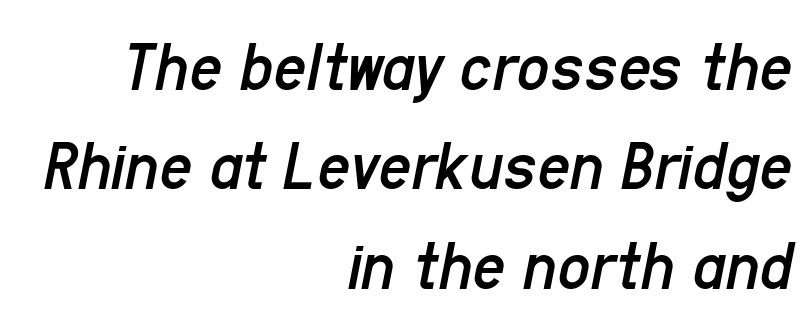
The image shows 72 px regular-weight, condensed type, italic (leaning right); set right-aligned, normal line spacing (1.38x), normal letter spacing, not underlined; low stroke contrast and a medium x-height.
